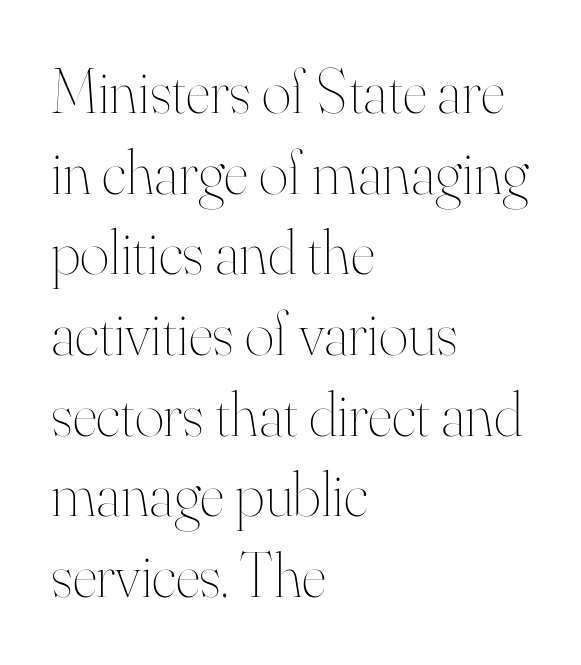
Q: Is the text bold? A: No.
Q: Is the text italic (slanted)? A: No, it is upright.
Q: Is the text underlined? A: No.
Q: How is the paragraph aligned? A: Left-aligned.
Q: Is the spacing between letters normal or unusually wide? A: Normal.
Q: Is the spacing between lines tight, normal or loose? A: Normal.
Q: Width (condensed, normal, or wide)? A: Normal.
Q: Stroke contrast? A: High.
Q: x-height? A: Small.
Q: Monospaced? A: No.
